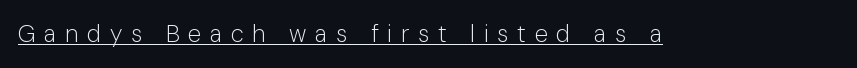
Compared with undecorated copy, this sample adds a rule below the words. The tracking reads as deliberately expanded to a designer's eye. Every character sits straight up, as roman type does. Is the type heavy? It reads as light-to-regular instead.
